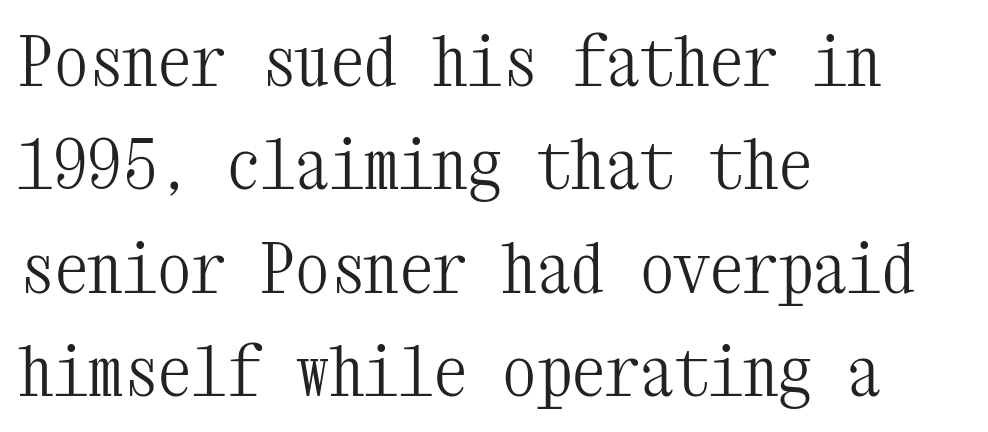
The image shows 69 px light, condensed serif type, upright, monospaced; set left-aligned, normal line spacing (1.5x), normal letter spacing, not underlined; medium stroke contrast and a medium x-height.
